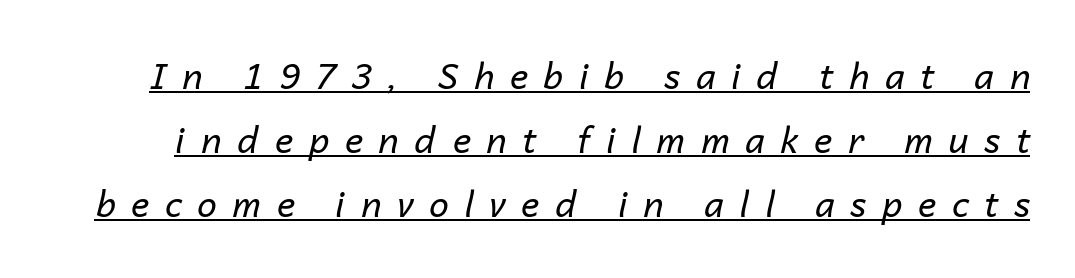
Q: Is the text bold? A: No.
Q: Is the text italic (slanted)? A: Yes, it leans right by about 14 degrees.
Q: Is the text underlined? A: Yes.
Q: Is the spacing between letters normal or unusually wide? A: Unusually wide.
Q: Width (condensed, normal, or wide)? A: Normal.
Q: Stroke contrast? A: Low.
Q: x-height? A: Medium.
Q: Monospaced? A: No.
